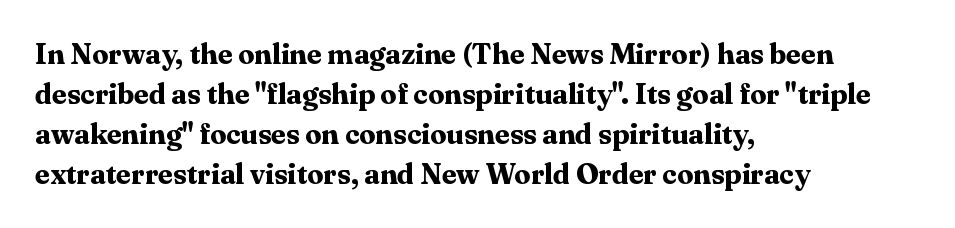
The image shows 29 px bold serif type, upright; set left-aligned, normal line spacing (1.38x), normal letter spacing, not underlined; medium stroke contrast and a medium x-height.
